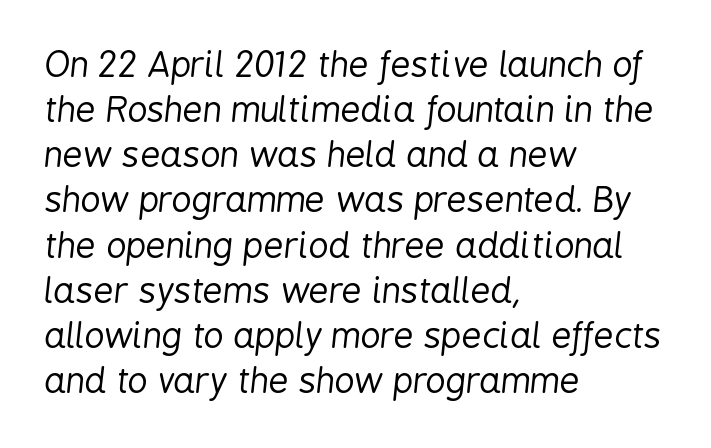
Q: Is the text bold? A: No.
Q: Is the text italic (slanted)? A: Yes, it leans right by about 6 degrees.
Q: Is the text underlined? A: No.
Q: How is the paragraph aligned? A: Left-aligned.
Q: Is the spacing between letters normal or unusually wide? A: Normal.
Q: Is the spacing between lines tight, normal or loose? A: Normal.
Q: Width (condensed, normal, or wide)? A: Condensed.
Q: Stroke contrast? A: Low.
Q: x-height? A: Medium.
Q: Monospaced? A: No.
